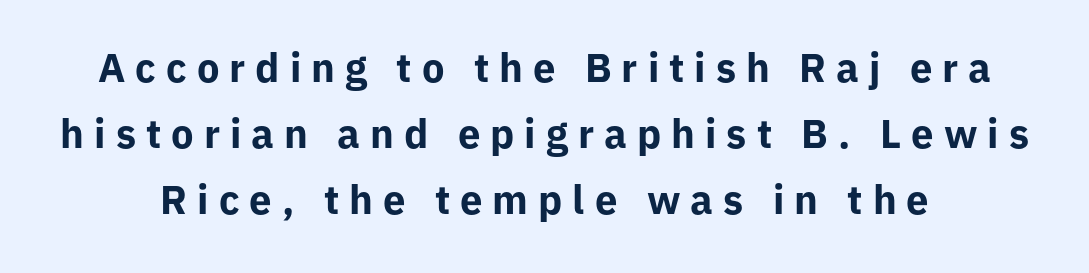
Q: Is the text bold? A: Yes.
Q: Is the text italic (slanted)? A: No, it is upright.
Q: Is the typeface a serif or a sans-serif typeface? A: Sans-serif.
Q: Is the text underlined? A: No.
Q: How is the paragraph aligned? A: Centered.
Q: Is the spacing between letters normal or unusually wide? A: Unusually wide.
Q: Is the spacing between lines tight, normal or loose? A: Normal.
Q: Width (condensed, normal, or wide)? A: Normal.
Q: Stroke contrast? A: Low.
Q: x-height? A: Medium.
Q: Monospaced? A: No.
